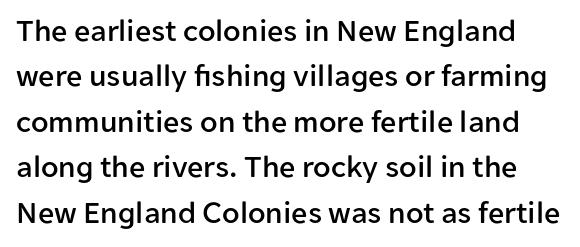
Is the letter spacing exaggerated? No — it looks like the ordinary default. Regular leading. Words float on clear page, feet unadorned. This sample uses an upright cut, with every glyph sitting square on the baseline.
